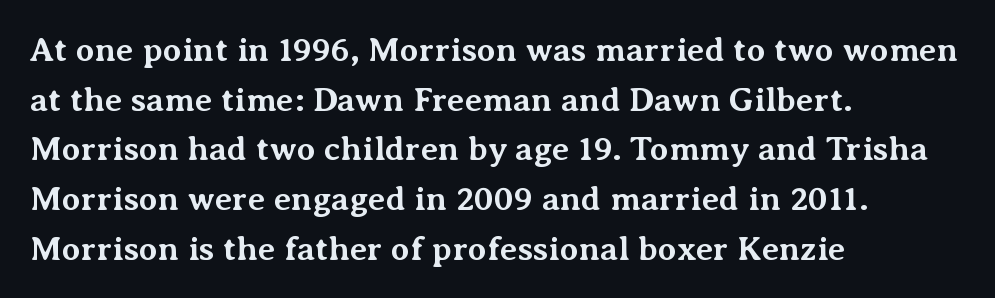
The image shows 34 px bold serif type, upright; set left-aligned, normal line spacing (1.46x), normal letter spacing, not underlined; medium stroke contrast and a medium x-height.
